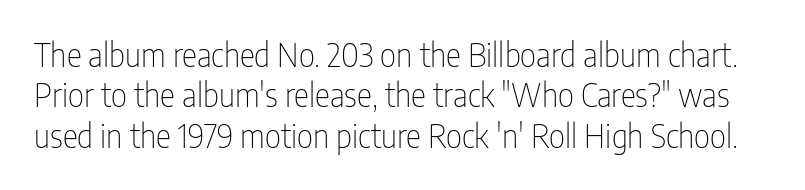
Is this a fixed-width face? No — the glyphs have proportional, varying widths. Italic? Not at all — the glyphs are vertical. A typesetter would call this zero additional tracking. Are there feet on the stems? There aren't — it's a sans.
